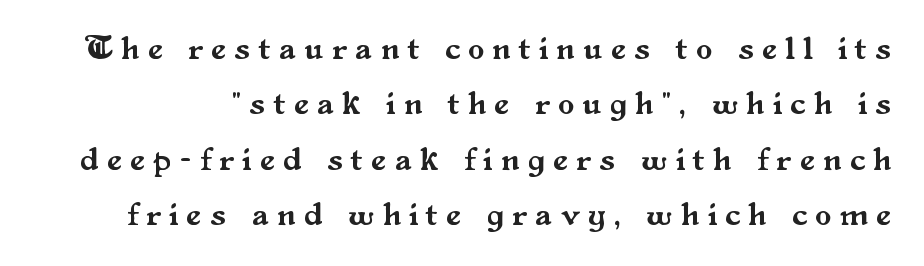
The image shows 33 px serif type, upright; set normal line spacing (1.68x), unusually wide letter spacing (+0.26 em), not underlined; medium stroke contrast and a small x-height.
